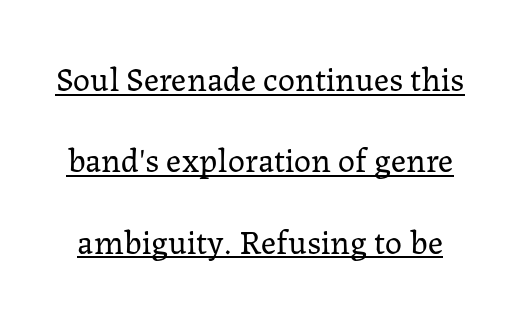
Q: Is the text bold? A: No.
Q: Is the text italic (slanted)? A: No, it is upright.
Q: Is the typeface a serif or a sans-serif typeface? A: Serif.
Q: Is the text underlined? A: Yes.
Q: Is the spacing between letters normal or unusually wide? A: Normal.
Q: Is the spacing between lines tight, normal or loose? A: Loose.
Q: Width (condensed, normal, or wide)? A: Normal.
Q: Stroke contrast? A: Low.
Q: x-height? A: Medium.
Q: Monospaced? A: No.
